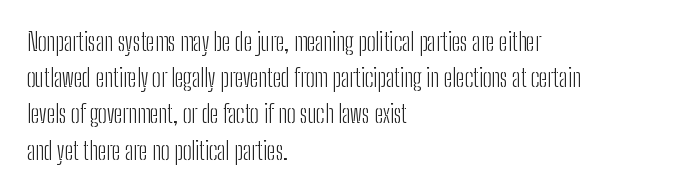
{"italic": "no", "bold": "no", "underline": "no", "align": "left", "line_spacing": "normal", "line_spacing_ratio": 1.51, "letter_spacing": "normal", "letter_spacing_em": 0.0, "glyph_px": 24}
